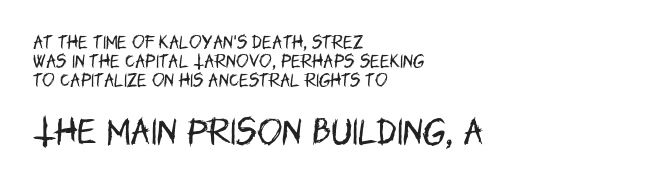
Q: Is the text bold? A: No.
Q: Is the text italic (slanted)? A: No, it is upright.
Q: Is the typeface a serif or a sans-serif typeface? A: Sans-serif.
Q: Is the text underlined? A: No.
Q: How is the paragraph aligned? A: Left-aligned.
Q: Is the spacing between letters normal or unusually wide? A: Normal.
Q: Is the spacing between lines tight, normal or loose? A: Normal.
Q: Which block of text is set in a larger size, the first (top) or the second (bottom)? A: The second (bottom) one.
Q: Width (condensed, normal, or wide)? A: Condensed.
Q: Stroke contrast? A: Low.
Q: x-height? A: Large.
Q: Monospaced? A: No.
